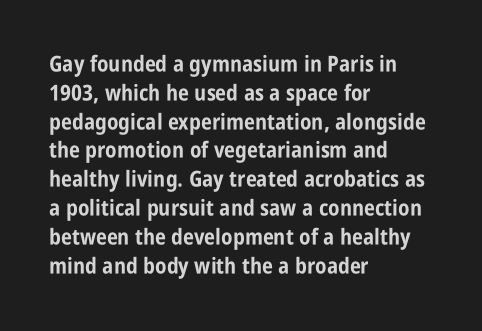
{"italic": "no", "bold": "yes", "underline": "no", "align": "left", "line_spacing": "normal", "line_spacing_ratio": 1.31, "letter_spacing": "normal", "letter_spacing_em": 0.0, "glyph_px": 22}
